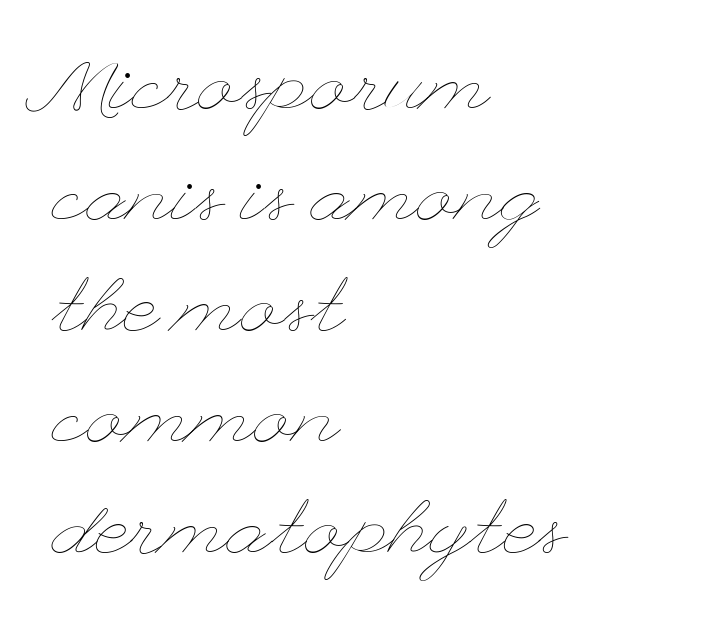
{"bold": "no", "weight": "thin", "width": "wide", "stroke_contrast": "low", "x_height": "small", "underline": "no", "align": "left", "line_spacing": "normal", "line_spacing_ratio": 1.46, "letter_spacing": "normal", "letter_spacing_em": 0.0, "glyph_px": 76}
